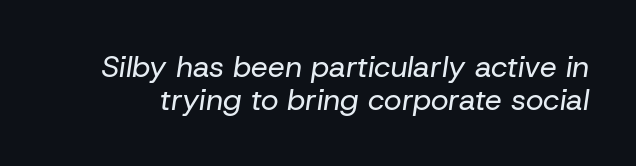
Letters have the restrained weight of plain body copy at most. Words float on clear page, feet unadorned. Here the designer chose a conventional face with non-uniform glyph widths. Style check: oblique.
